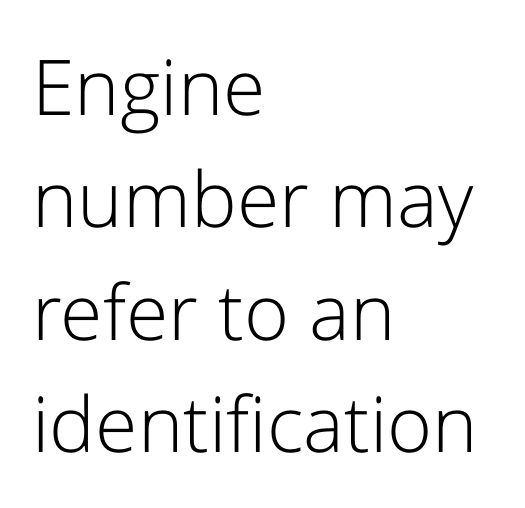
The image shows 77 px light sans-serif type, upright; set left-aligned, normal line spacing (1.46x), normal letter spacing, not underlined; low stroke contrast and a medium x-height.
